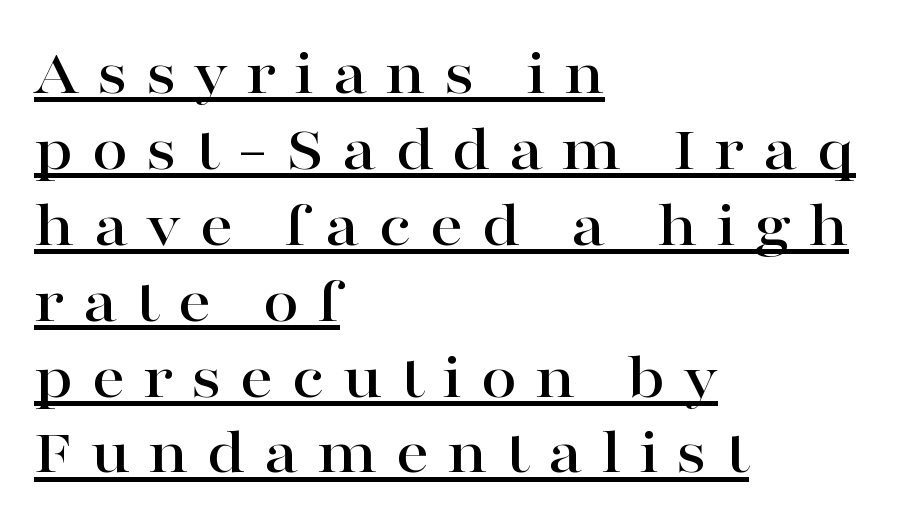
{"serif": "yes", "italic": "no", "width": "wide", "stroke_contrast": "high", "x_height": "medium", "monospaced": "no", "underline": "yes", "align": "left", "line_spacing": "tight", "line_spacing_ratio": 1.15, "letter_spacing": "wide", "letter_spacing_em": 0.27, "glyph_px": 66}
